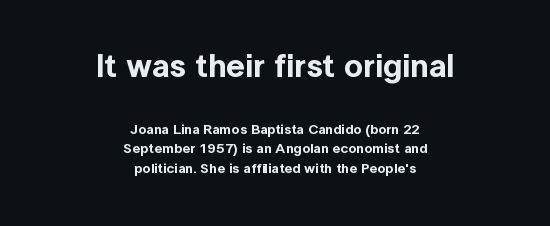
A student would call this center alignment; a typographer would say set centered. The strip under each line holds only bare page. The rendering shrinks the type as you move from the upper chunk to the lower. These lines are rendered in a variable-pitch font.
